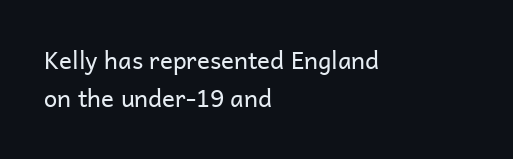
Plain, unruled lines of type. No heavy texture on the line: the type isn't bold. Look at the tracking — it's just the regular setting, nothing added. The axis of the letterforms is exactly vertical. The rows are spaced the way most documents space them.
